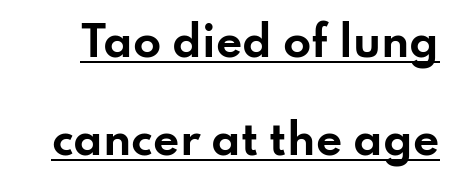
{"serif": "no", "italic": "no", "bold": "yes", "weight": "bold", "width": "wide", "stroke_contrast": "low", "x_height": "small", "monospaced": "no", "underline": "yes", "line_spacing": "loose", "line_spacing_ratio": 2.39, "letter_spacing": "normal", "letter_spacing_em": 0.0, "glyph_px": 41}
